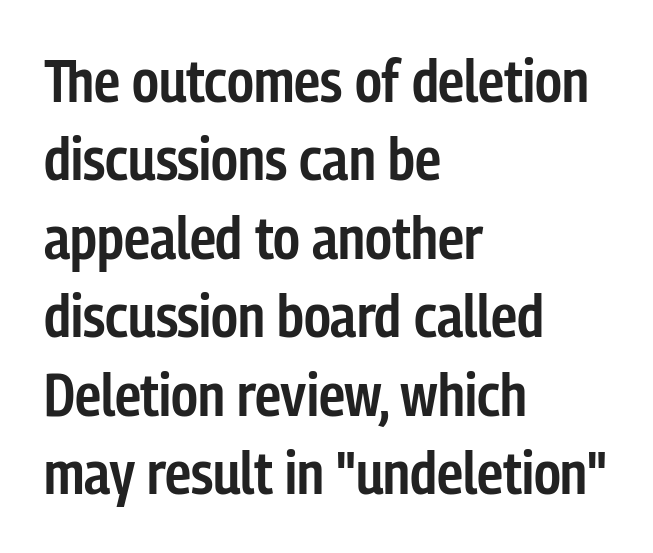
Font category for this specimen: sans-serif. Has an underline been added? It has not. Leftover space on each line is placed entirely after the last word. There is no visible air inserted between adjacent glyphs.
